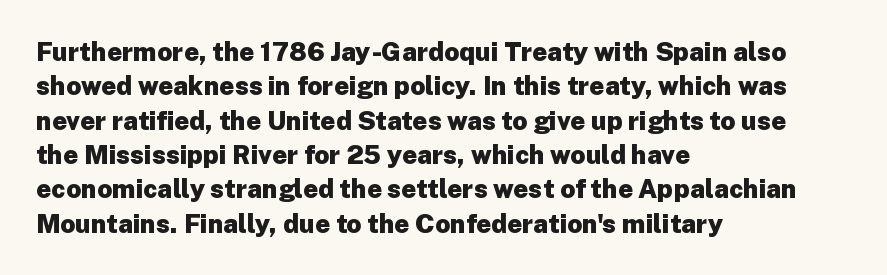
Q: Is the text bold? A: Yes.
Q: Is the text italic (slanted)? A: No, it is upright.
Q: Is the text underlined? A: No.
Q: How is the paragraph aligned? A: Left-aligned.
Q: Is the spacing between letters normal or unusually wide? A: Normal.
Q: Is the spacing between lines tight, normal or loose? A: Normal.
